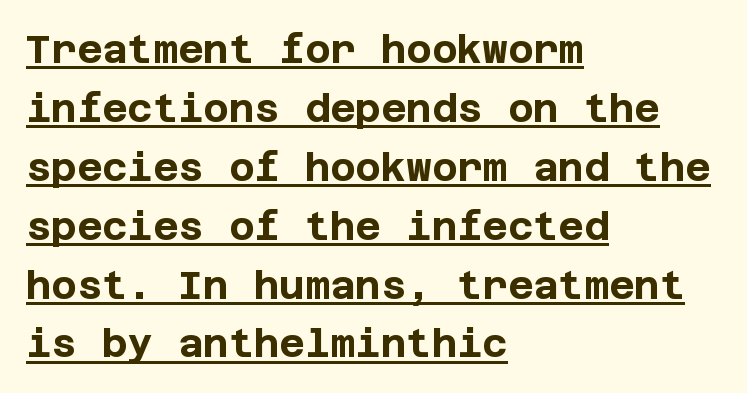
Normally led — the rows are evenly, conventionally spaced. The font is running at its bold setting. Between one letter and the next there's only the usual sliver of space. Every row of glyphs begins at an identical x-position on the left.
